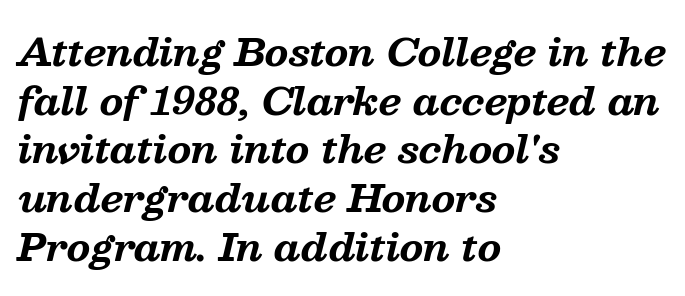
The image shows 38 px bold serif type, italic (leaning right); set left-aligned, normal line spacing (1.28x), normal letter spacing, not underlined; medium stroke contrast and a medium x-height.
